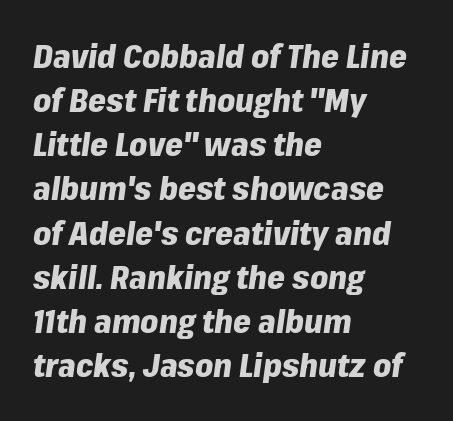
Italic: yes, the glyphs are oblique. Is the letter spacing exaggerated? No — it looks like the ordinary default. Here the designer chose a conventional face with non-uniform glyph widths. Strong, thick strokes mark this as bold type. Check under the words: just untouched page. Short and long lines alike share a common starting point at left.
